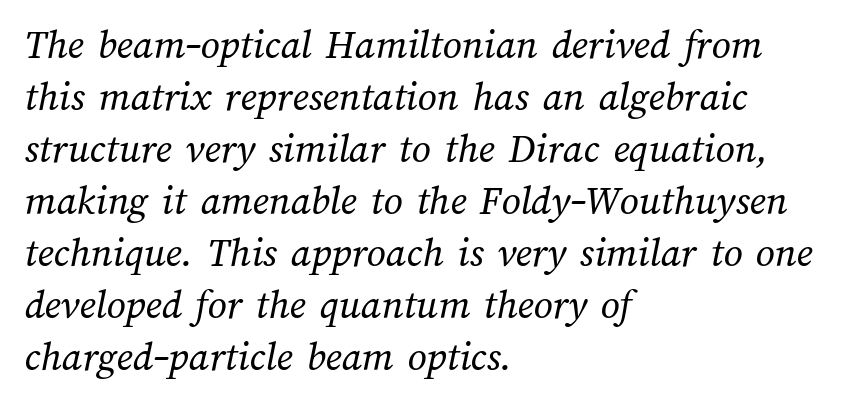
The image shows 42 px regular-weight type; set left-aligned, line spacing 1.24x, normal letter spacing, not underlined; medium stroke contrast and a medium x-height.
